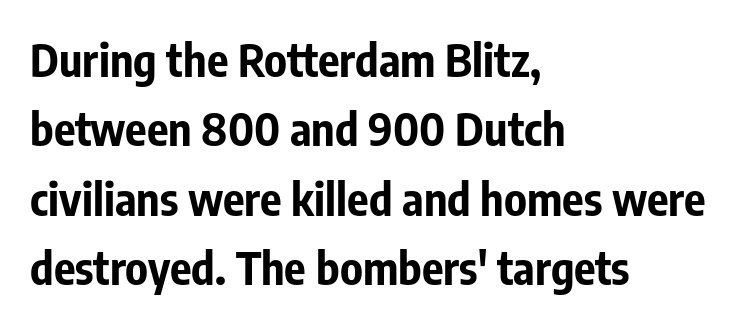
Q: Is the text bold? A: Yes.
Q: Is the text italic (slanted)? A: No, it is upright.
Q: Is the typeface a serif or a sans-serif typeface? A: Sans-serif.
Q: Is the text underlined? A: No.
Q: How is the paragraph aligned? A: Left-aligned.
Q: Is the spacing between letters normal or unusually wide? A: Normal.
Q: Is the spacing between lines tight, normal or loose? A: Normal.
Q: Width (condensed, normal, or wide)? A: Condensed.
Q: Stroke contrast? A: Low.
Q: x-height? A: Medium.
Q: Monospaced? A: No.
